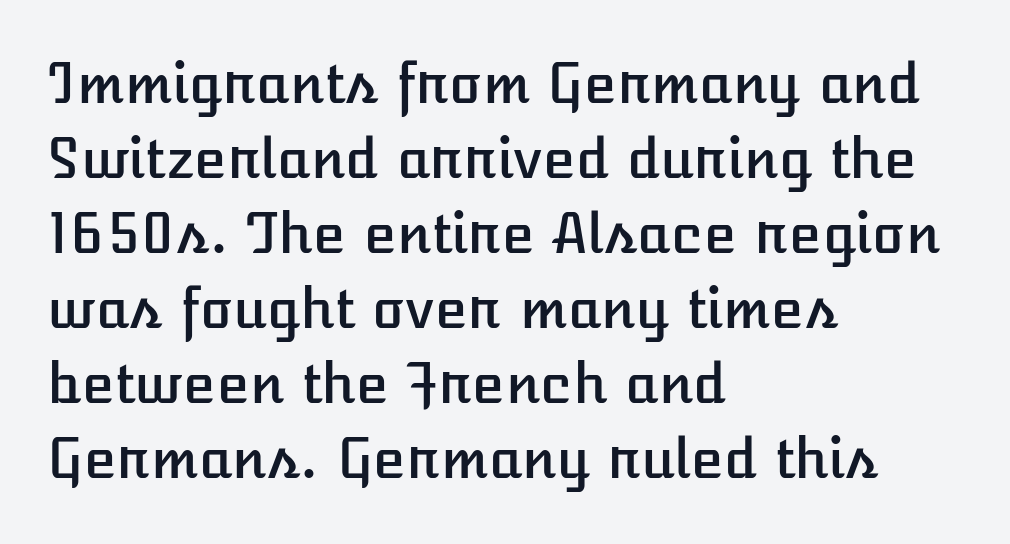
Q: Is the text italic (slanted)? A: No, it is upright.
Q: Is the text underlined? A: No.
Q: How is the paragraph aligned? A: Left-aligned.
Q: Is the spacing between letters normal or unusually wide? A: Normal.
Q: Is the spacing between lines tight, normal or loose? A: Normal.
Q: Width (condensed, normal, or wide)? A: Normal.
Q: Stroke contrast? A: Low.
Q: x-height? A: Medium.
Q: Monospaced? A: No.
